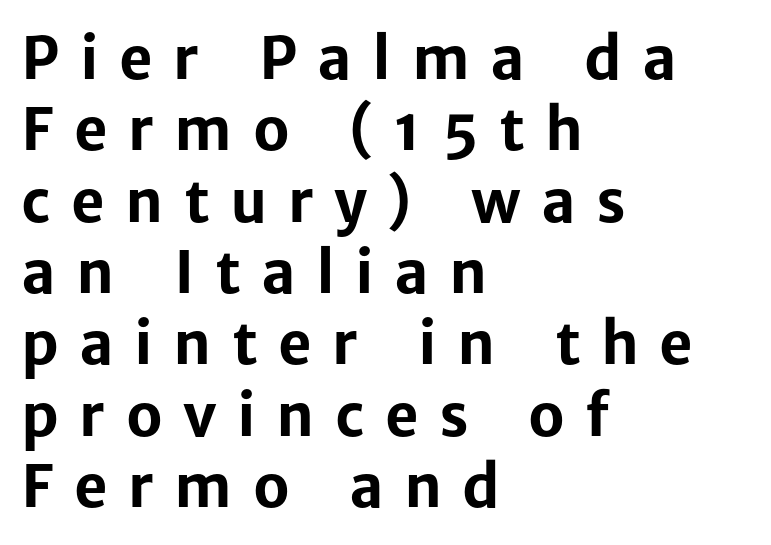
{"serif": "no", "italic": "no", "bold": "yes", "weight": "bold", "width": "normal", "stroke_contrast": "low", "x_height": "medium", "monospaced": "no", "underline": "no", "align": "left", "line_spacing_ratio": 1.23, "letter_spacing": "wide", "letter_spacing_em": 0.35, "glyph_px": 58}
